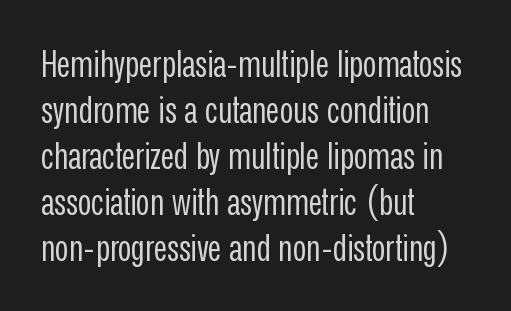
{"serif": "no", "italic": "no", "bold": "no", "weight": "regular", "width": "condensed", "stroke_contrast": "low", "x_height": "medium", "monospaced": "no", "underline": "no", "align": "left", "line_spacing_ratio": 1.24, "letter_spacing": "normal", "letter_spacing_em": 0.0, "glyph_px": 37}
